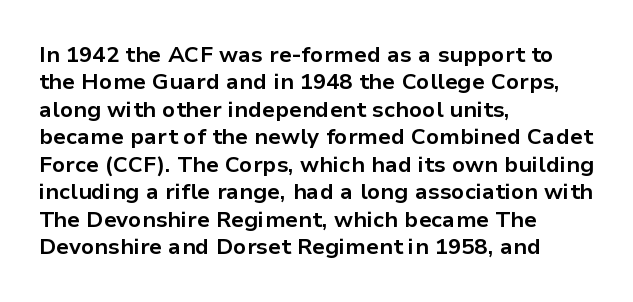
{"italic": "no", "bold": "yes", "underline": "no", "align": "left", "line_spacing": "normal", "line_spacing_ratio": 1.25, "letter_spacing": "normal", "letter_spacing_em": 0.0, "glyph_px": 22}
